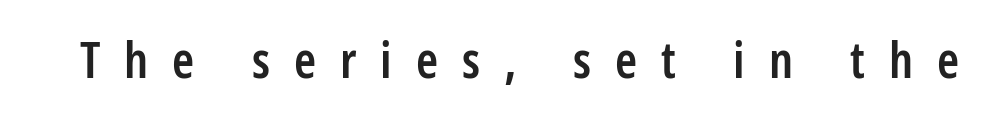
Q: Is the text bold? A: Semi-bold.
Q: Is the text italic (slanted)? A: No, it is upright.
Q: Is the typeface a serif or a sans-serif typeface? A: Sans-serif.
Q: Is the text underlined? A: No.
Q: Is the spacing between letters normal or unusually wide? A: Unusually wide.
Q: Width (condensed, normal, or wide)? A: Condensed.
Q: Stroke contrast? A: Low.
Q: x-height? A: Medium.
Q: Monospaced? A: No.
